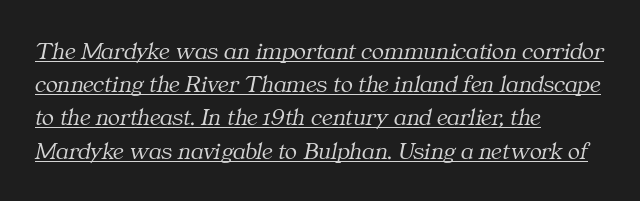
Q: Is the text bold? A: No.
Q: Is the text italic (slanted)? A: Yes, it leans right by about 11 degrees.
Q: Is the text underlined? A: Yes.
Q: How is the paragraph aligned? A: Left-aligned.
Q: Is the spacing between letters normal or unusually wide? A: Normal.
Q: Is the spacing between lines tight, normal or loose? A: Normal.
